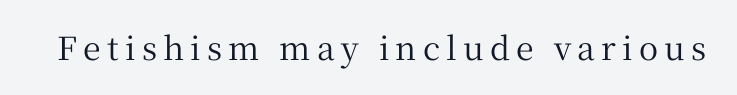
The image shows 32 px serif type, upright; set not underlined; medium stroke contrast and a medium x-height.
